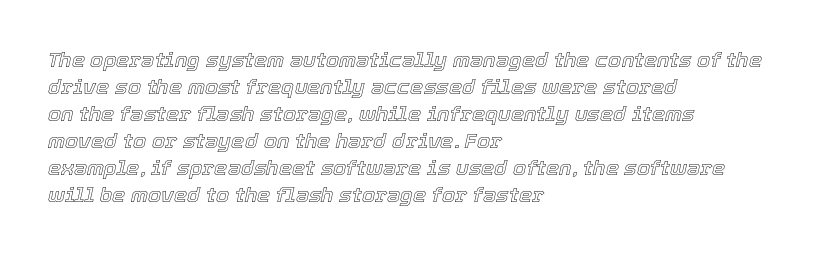
{"italic": "yes", "lean": "right", "slant_degrees": 12, "underline": "no", "align": "left", "line_spacing": "normal", "line_spacing_ratio": 1.29, "letter_spacing": "normal", "letter_spacing_em": 0.0, "glyph_px": 21}
